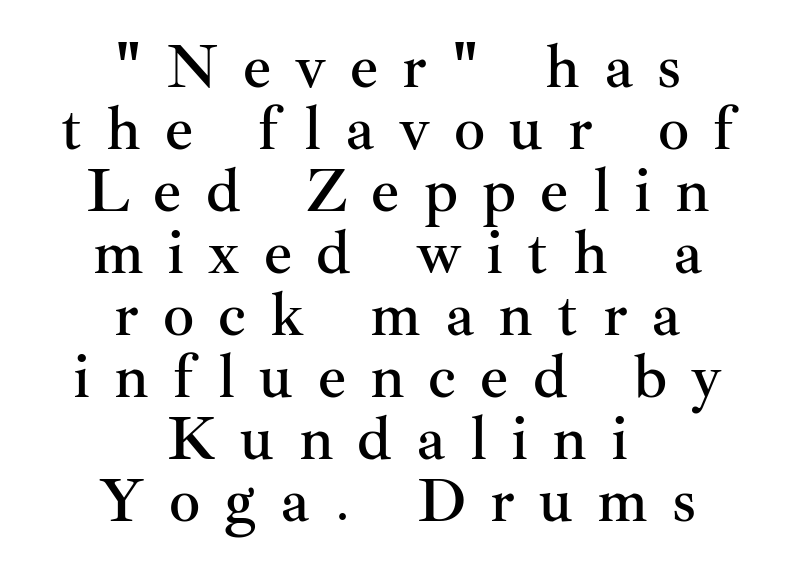
Q: Is the text italic (slanted)? A: No, it is upright.
Q: Is the typeface a serif or a sans-serif typeface? A: Serif.
Q: Is the text underlined? A: No.
Q: How is the paragraph aligned? A: Centered.
Q: Is the spacing between letters normal or unusually wide? A: Unusually wide.
Q: Is the spacing between lines tight, normal or loose? A: Tight.
Q: Width (condensed, normal, or wide)? A: Normal.
Q: Stroke contrast? A: Medium.
Q: x-height? A: Small.
Q: Monospaced? A: No.
